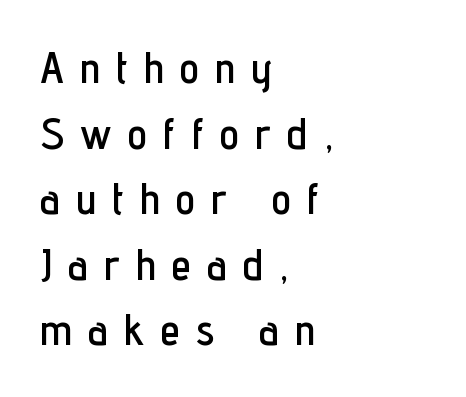
Stroke terminals: plain, sans-serif. This block has exactly the height ordinary leading produces. Loose tracking; the words dissolve into strings of separated letters. The rendering uses natural spacing where letterforms have individual widths. Underlining? Definitely not there. Is there any slant? The stems are plumb.
